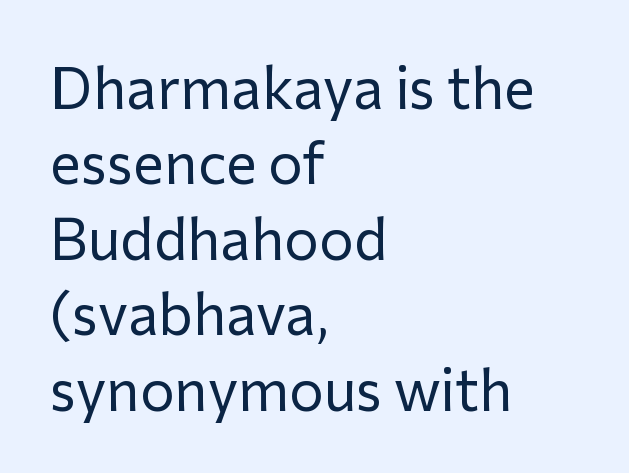
Q: Is the text bold? A: No.
Q: Is the text italic (slanted)? A: No, it is upright.
Q: Is the typeface a serif or a sans-serif typeface? A: Sans-serif.
Q: Is the text underlined? A: No.
Q: How is the paragraph aligned? A: Left-aligned.
Q: Is the spacing between letters normal or unusually wide? A: Normal.
Q: Is the spacing between lines tight, normal or loose? A: Normal.
Q: Width (condensed, normal, or wide)? A: Normal.
Q: Stroke contrast? A: Low.
Q: x-height? A: Medium.
Q: Monospaced? A: No.
